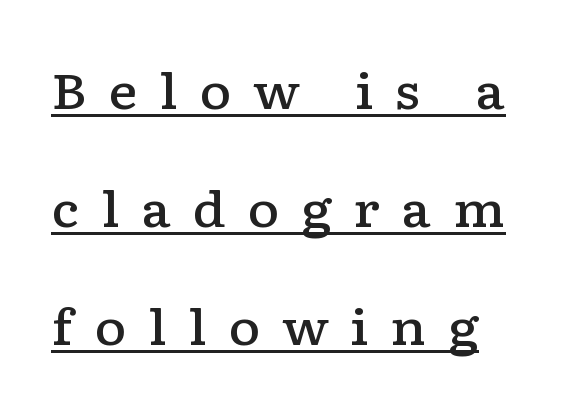
Q: Is the text bold? A: Semi-bold.
Q: Is the text italic (slanted)? A: No, it is upright.
Q: Is the typeface a serif or a sans-serif typeface? A: Serif.
Q: Is the text underlined? A: Yes.
Q: How is the paragraph aligned? A: Left-aligned.
Q: Is the spacing between letters normal or unusually wide? A: Unusually wide.
Q: Is the spacing between lines tight, normal or loose? A: Loose.
Q: Width (condensed, normal, or wide)? A: Wide.
Q: Stroke contrast? A: Low.
Q: x-height? A: Medium.
Q: Monospaced? A: No.
